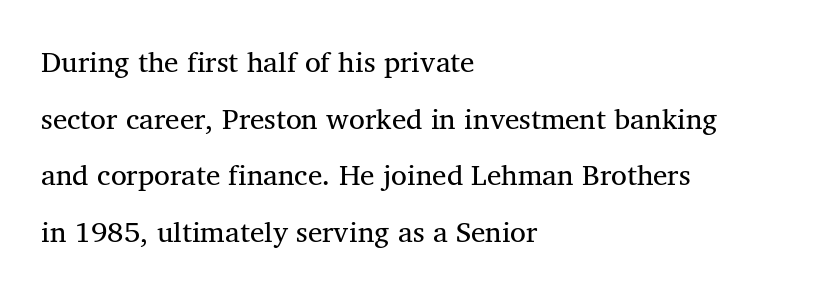
Q: Is the text bold? A: No.
Q: Is the text italic (slanted)? A: No, it is upright.
Q: Is the typeface a serif or a sans-serif typeface? A: Serif.
Q: Is the text underlined? A: No.
Q: How is the paragraph aligned? A: Left-aligned.
Q: Is the spacing between letters normal or unusually wide? A: Normal.
Q: Is the spacing between lines tight, normal or loose? A: Loose.
Q: Width (condensed, normal, or wide)? A: Normal.
Q: Stroke contrast? A: Medium.
Q: x-height? A: Medium.
Q: Monospaced? A: No.
